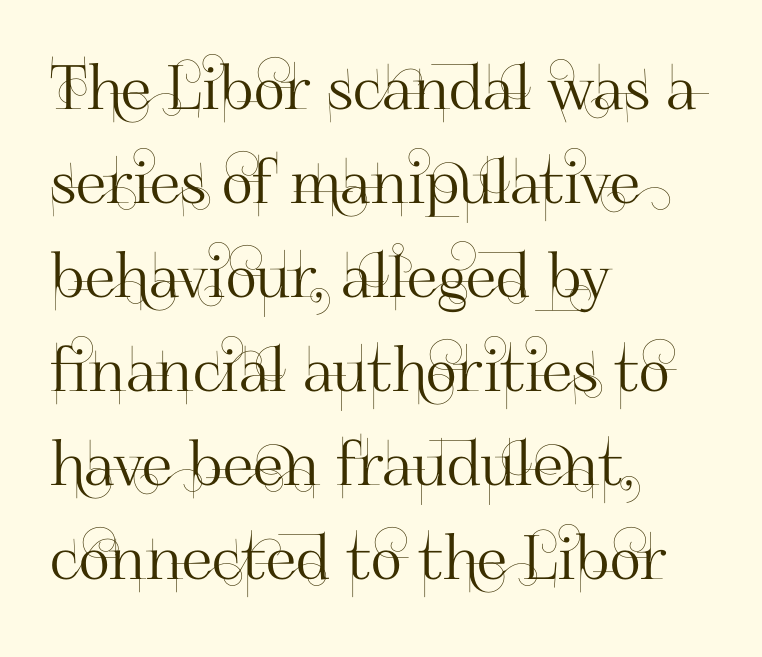
Q: Is the text italic (slanted)? A: No, it is upright.
Q: Is the typeface a serif or a sans-serif typeface? A: Sans-serif.
Q: Is the text underlined? A: No.
Q: How is the paragraph aligned? A: Left-aligned.
Q: Is the spacing between letters normal or unusually wide? A: Normal.
Q: Is the spacing between lines tight, normal or loose? A: Normal.
Q: Width (condensed, normal, or wide)? A: Normal.
Q: Stroke contrast? A: High.
Q: x-height? A: Small.
Q: Monospaced? A: No.
